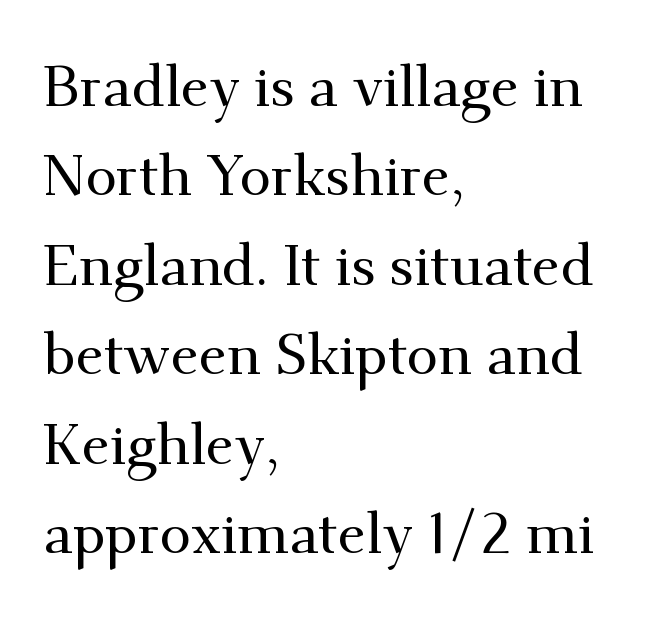
Q: Is the text italic (slanted)? A: No, it is upright.
Q: Is the typeface a serif or a sans-serif typeface? A: Serif.
Q: Is the text underlined? A: No.
Q: How is the paragraph aligned? A: Left-aligned.
Q: Is the spacing between letters normal or unusually wide? A: Normal.
Q: Is the spacing between lines tight, normal or loose? A: Normal.
Q: Width (condensed, normal, or wide)? A: Normal.
Q: Stroke contrast? A: Medium.
Q: x-height? A: Small.
Q: Monospaced? A: No.
